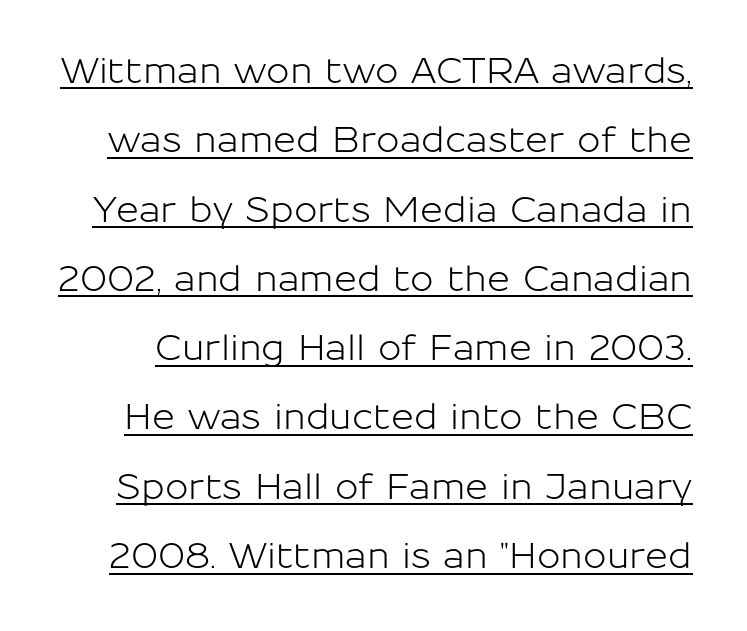
Q: Is the text italic (slanted)? A: No, it is upright.
Q: Is the typeface a serif or a sans-serif typeface? A: Sans-serif.
Q: Is the text underlined? A: Yes.
Q: Is the spacing between letters normal or unusually wide? A: Normal.
Q: Is the spacing between lines tight, normal or loose? A: Loose.
Q: Width (condensed, normal, or wide)? A: Normal.
Q: Stroke contrast? A: Low.
Q: x-height? A: Medium.
Q: Monospaced? A: No.
